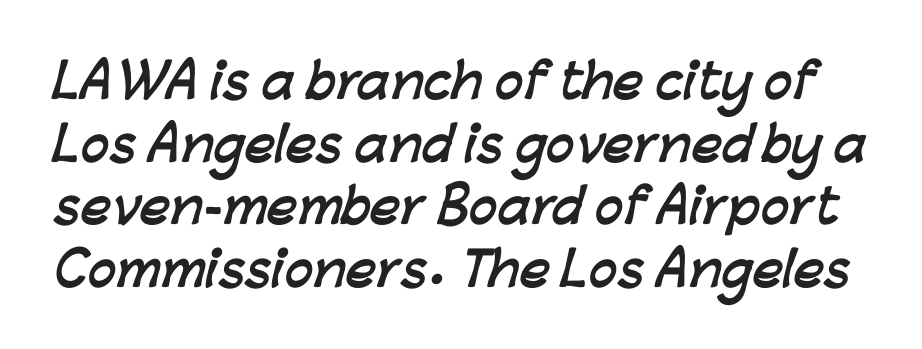
{"serif": "no", "bold": "yes", "weight": "semibold", "width": "normal", "stroke_contrast": "low", "x_height": "medium", "monospaced": "no", "underline": "no", "line_spacing": "normal", "line_spacing_ratio": 1.33, "letter_spacing": "normal", "letter_spacing_em": 0.0, "glyph_px": 47}
